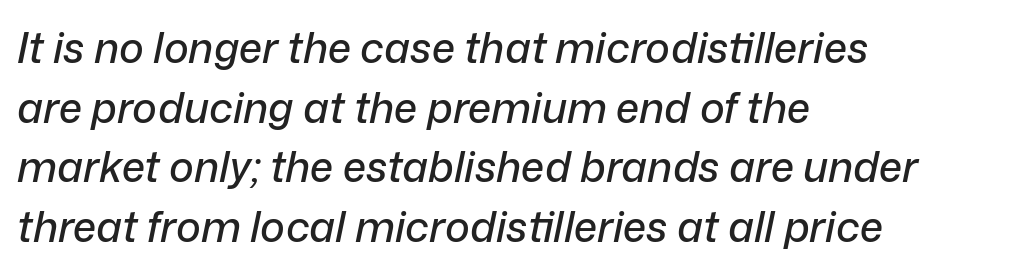
{"italic": "yes", "lean": "right", "slant_degrees": 12, "width": "normal", "stroke_contrast": "low", "x_height": "medium", "monospaced": "no", "underline": "no", "align": "left", "line_spacing": "normal", "line_spacing_ratio": 1.42, "letter_spacing": "normal", "letter_spacing_em": 0.0, "glyph_px": 42}
